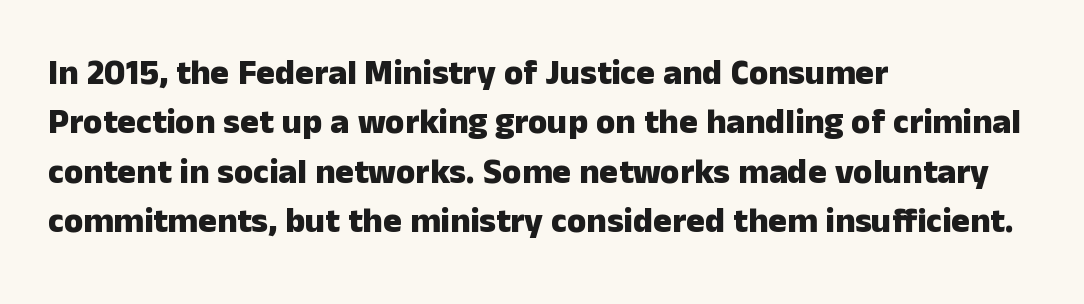
Q: Is the text bold? A: Yes.
Q: Is the text italic (slanted)? A: No, it is upright.
Q: Is the typeface a serif or a sans-serif typeface? A: Sans-serif.
Q: Is the text underlined? A: No.
Q: How is the paragraph aligned? A: Left-aligned.
Q: Is the spacing between letters normal or unusually wide? A: Normal.
Q: Is the spacing between lines tight, normal or loose? A: Normal.
Q: Width (condensed, normal, or wide)? A: Normal.
Q: Stroke contrast? A: Low.
Q: x-height? A: Medium.
Q: Monospaced? A: No.
